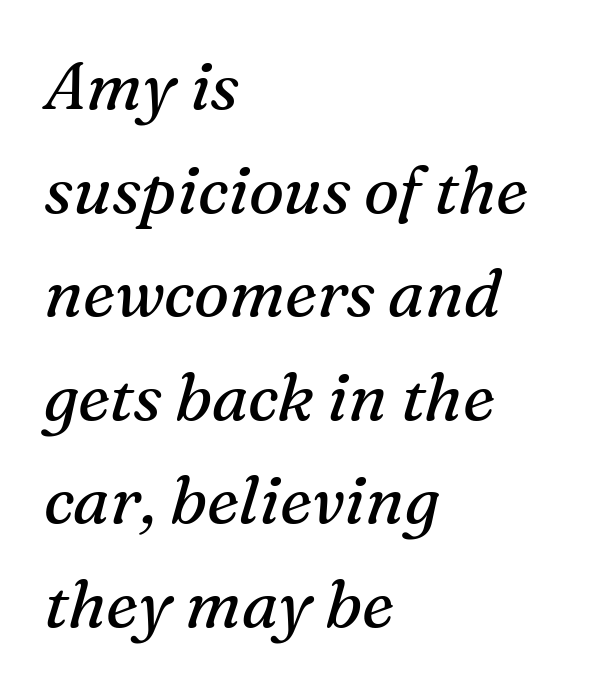
{"serif": "yes", "italic": "yes", "lean": "right", "slant_degrees": 16, "bold": "no", "weight": "regular", "width": "normal", "stroke_contrast": "medium", "x_height": "medium", "monospaced": "no", "underline": "no", "align": "left", "line_spacing": "normal", "line_spacing_ratio": 1.57, "letter_spacing": "normal", "letter_spacing_em": 0.0, "glyph_px": 66}
